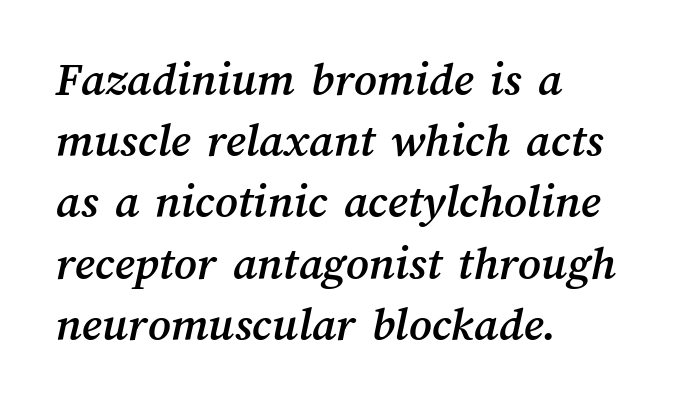
{"width": "normal", "stroke_contrast": "medium", "x_height": "medium", "monospaced": "no", "underline": "no", "align": "left", "line_spacing": "normal", "line_spacing_ratio": 1.25, "letter_spacing": "normal", "letter_spacing_em": 0.0, "glyph_px": 49}
